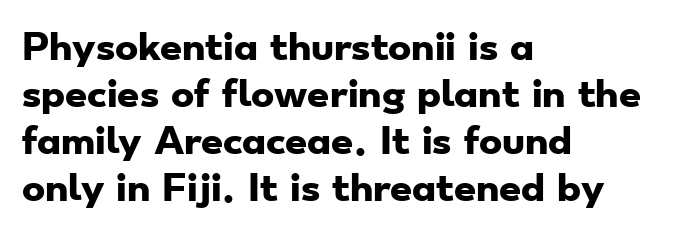
The image shows 35 px heavy, wide sans-serif type; set left-aligned, normal line spacing (1.34x), normal letter spacing, not underlined; low stroke contrast and a small x-height.
